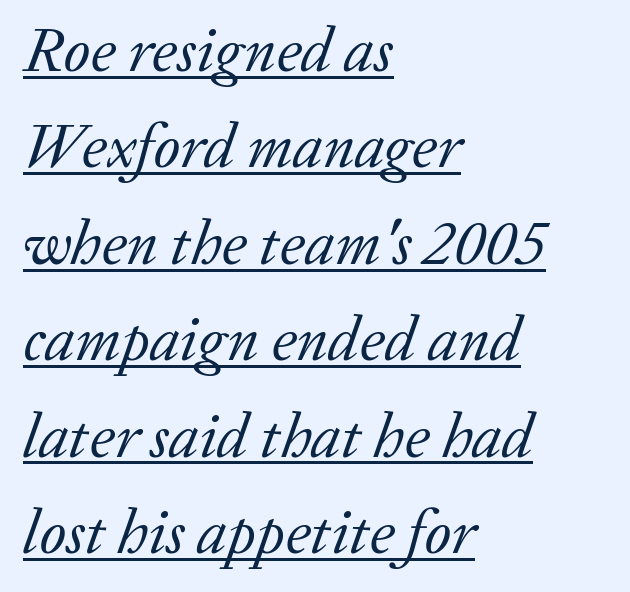
{"serif": "yes", "italic": "yes", "lean": "right", "slant_degrees": 20, "bold": "no", "weight": "regular", "width": "normal", "stroke_contrast": "low", "x_height": "medium", "monospaced": "no", "underline": "yes", "align": "left", "line_spacing": "normal", "line_spacing_ratio": 1.53, "letter_spacing": "normal", "letter_spacing_em": 0.0, "glyph_px": 63}
